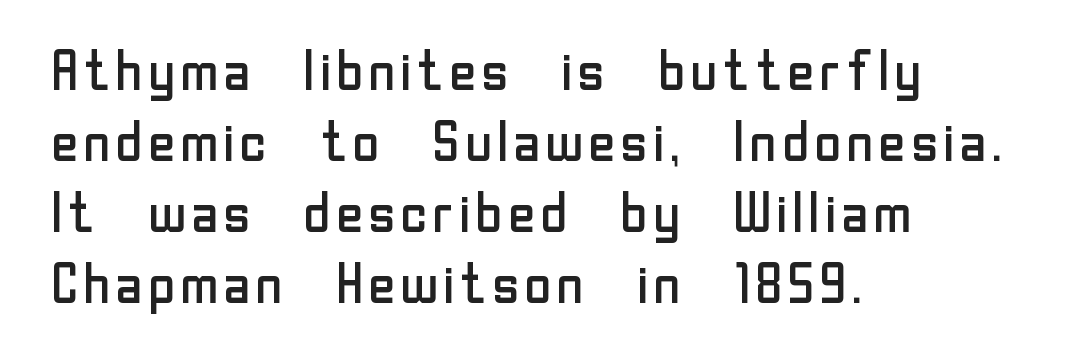
Q: Is the text bold? A: No.
Q: Is the text italic (slanted)? A: No, it is upright.
Q: Is the typeface a serif or a sans-serif typeface? A: Sans-serif.
Q: Is the text underlined? A: No.
Q: How is the paragraph aligned? A: Left-aligned.
Q: Is the spacing between letters normal or unusually wide? A: Normal.
Q: Is the spacing between lines tight, normal or loose? A: Normal.
Q: Width (condensed, normal, or wide)? A: Normal.
Q: Stroke contrast? A: Low.
Q: x-height? A: Medium.
Q: Monospaced? A: No.
